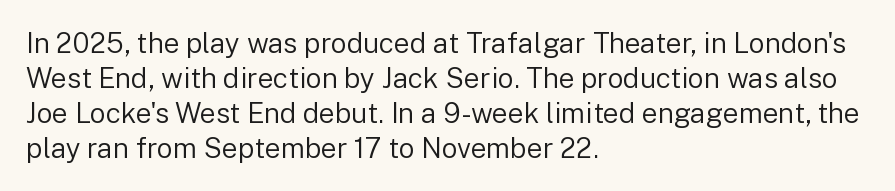
The image shows 28 px regular-weight sans-serif type, upright; set left-aligned, normal line spacing (1.25x), normal letter spacing, not underlined; low stroke contrast and a medium x-height.
